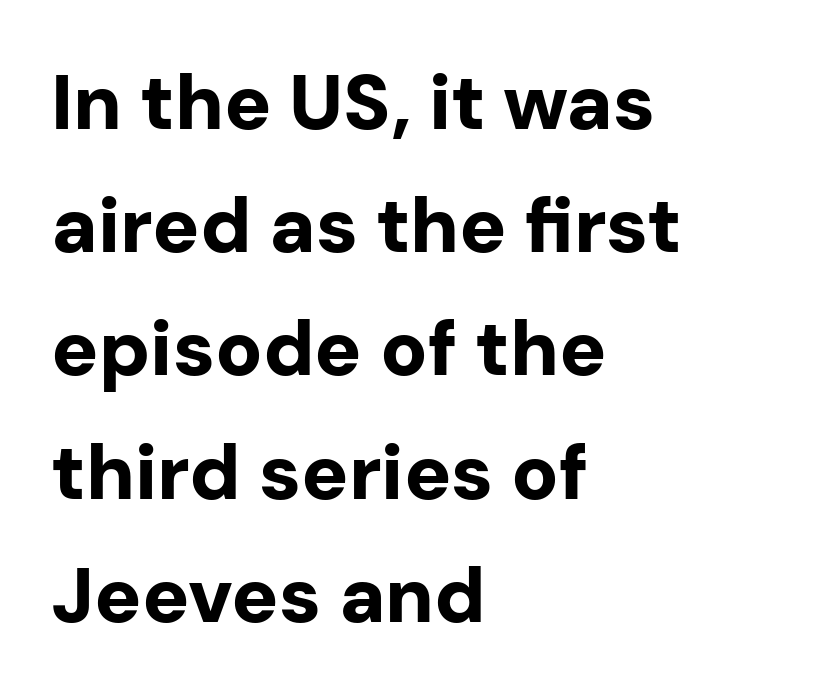
Q: Is the text bold? A: Yes.
Q: Is the text italic (slanted)? A: No, it is upright.
Q: Is the typeface a serif or a sans-serif typeface? A: Sans-serif.
Q: Is the text underlined? A: No.
Q: How is the paragraph aligned? A: Left-aligned.
Q: Is the spacing between letters normal or unusually wide? A: Normal.
Q: Is the spacing between lines tight, normal or loose? A: Normal.
Q: Width (condensed, normal, or wide)? A: Normal.
Q: Stroke contrast? A: Low.
Q: x-height? A: Medium.
Q: Monospaced? A: No.
